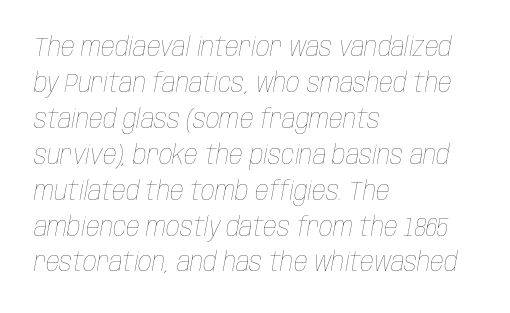
{"italic": "yes", "lean": "right", "slant_degrees": 10, "bold": "no", "underline": "no", "align": "left", "line_spacing": "normal", "line_spacing_ratio": 1.33, "letter_spacing": "normal", "letter_spacing_em": 0.0, "glyph_px": 27}
